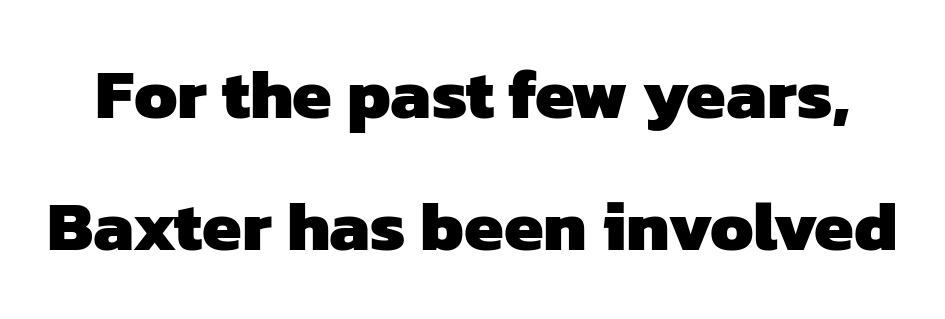
{"serif": "no", "bold": "yes", "weight": "heavy", "width": "normal", "stroke_contrast": "low", "x_height": "medium", "monospaced": "no", "underline": "no", "line_spacing_ratio": 1.86, "letter_spacing": "normal", "letter_spacing_em": 0.0, "glyph_px": 71}
